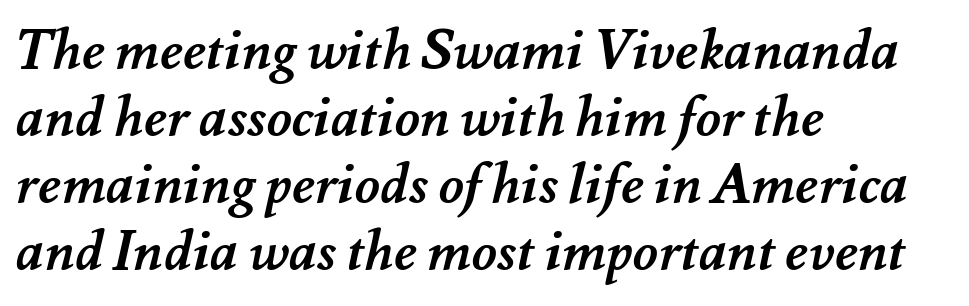
Varying glyph widths throughout — classic text-font behaviour. The ragged edge is on the right, which tells us the setting is flush left. The typesetting leans heavy: a genuine bold. The tracking reads as untouched default to a designer's eye. Type without underlining.
